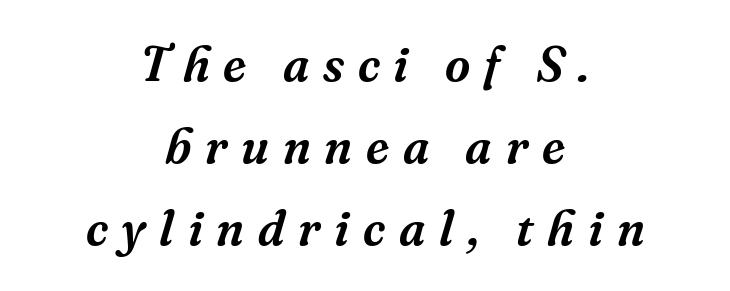
{"serif": "yes", "italic": "yes", "lean": "right", "slant_degrees": 16, "width": "normal", "stroke_contrast": "medium", "x_height": "medium", "monospaced": "no", "underline": "no", "align": "center", "line_spacing": "normal", "line_spacing_ratio": 1.67, "letter_spacing": "wide", "letter_spacing_em": 0.28, "glyph_px": 49}
